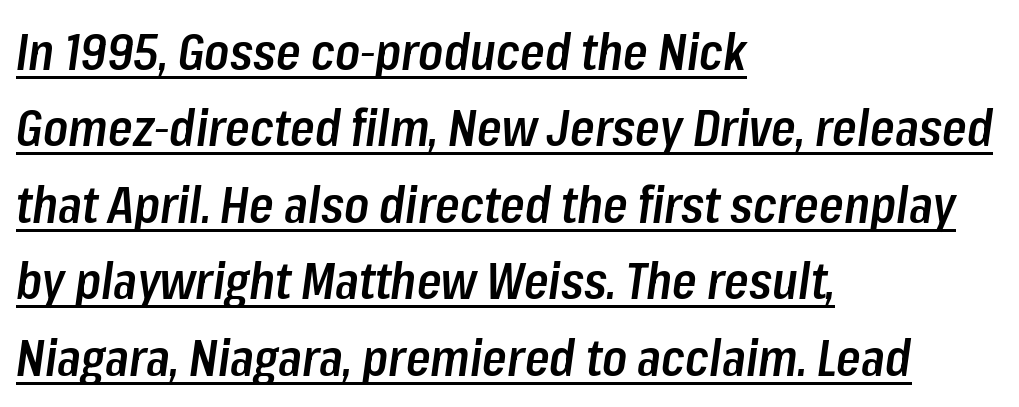
The image shows 50 px semibold, condensed type, italic (leaning right); set left-aligned, normal line spacing (1.53x), normal letter spacing, underlined; low stroke contrast and a medium x-height.
